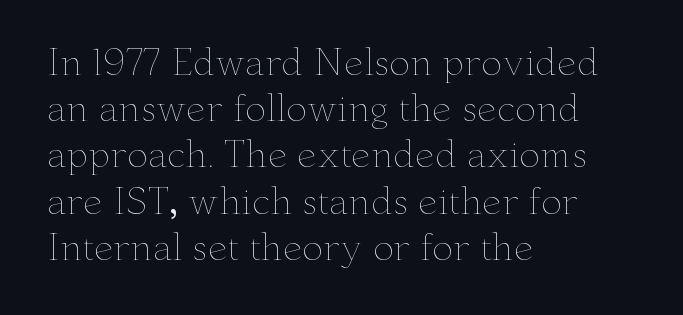
Q: Is the text bold? A: No.
Q: Is the text italic (slanted)? A: No, it is upright.
Q: Is the text underlined? A: No.
Q: How is the paragraph aligned? A: Left-aligned.
Q: Is the spacing between letters normal or unusually wide? A: Normal.
Q: Is the spacing between lines tight, normal or loose? A: Normal.
Q: Width (condensed, normal, or wide)? A: Wide.
Q: Stroke contrast? A: Low.
Q: x-height? A: Small.
Q: Monospaced? A: No.
